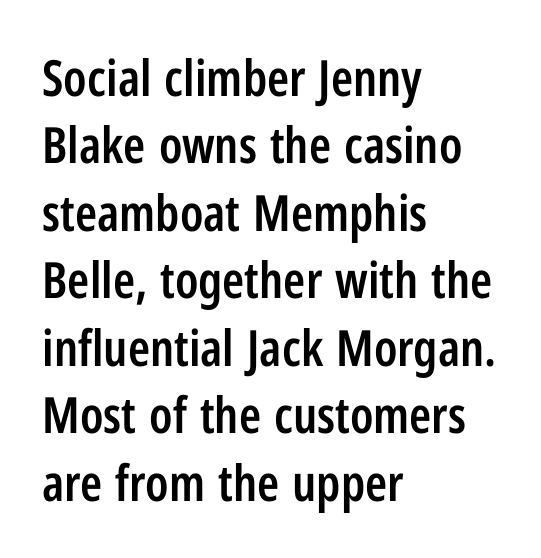
{"serif": "no", "italic": "no", "bold": "semi", "weight": "semibold", "width": "condensed", "stroke_contrast": "low", "x_height": "medium", "monospaced": "no", "underline": "no", "align": "left", "line_spacing": "normal", "line_spacing_ratio": 1.35, "letter_spacing": "normal", "letter_spacing_em": 0.0, "glyph_px": 50}
